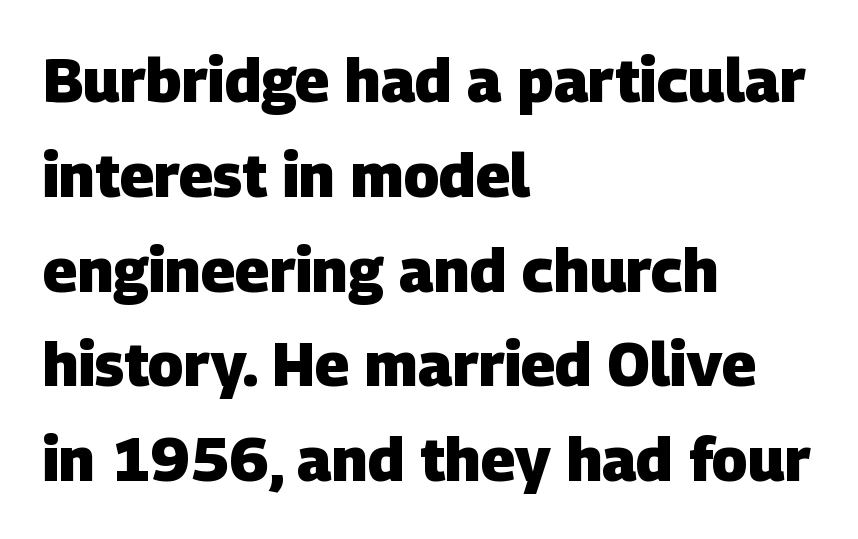
{"serif": "no", "bold": "yes", "weight": "heavy", "width": "normal", "stroke_contrast": "low", "x_height": "large", "monospaced": "no", "underline": "no", "align": "left", "line_spacing": "normal", "line_spacing_ratio": 1.58, "letter_spacing": "normal", "letter_spacing_em": 0.0, "glyph_px": 60}
